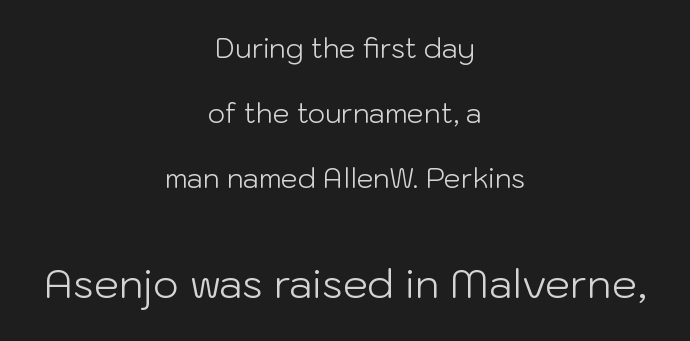
The image shows 40 px light sans-serif type, upright; set centered, loose line spacing (2.41x), normal letter spacing, not underlined; the second (bottom) block is 1.48x larger; low stroke contrast and a medium x-height.
